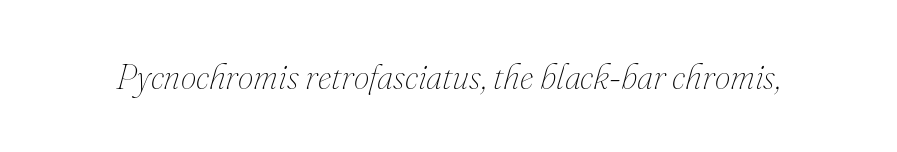
{"italic": "yes", "lean": "right", "slant_degrees": 16, "bold": "no", "weight": "thin", "width": "normal", "stroke_contrast": "medium", "x_height": "small", "monospaced": "no", "underline": "no", "letter_spacing": "normal", "letter_spacing_em": 0.0, "glyph_px": 35}
